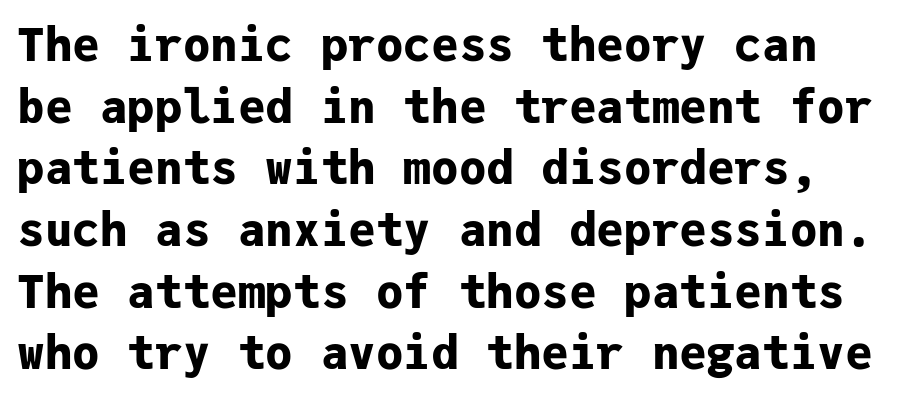
The letters are bold, with thick, heavy strokes. Is there any slant? The stems are plumb. Vertically, the passage feels balanced, rows spaced as you'd expect. Think of a typewriter: that constant character pitch is what you see here.
